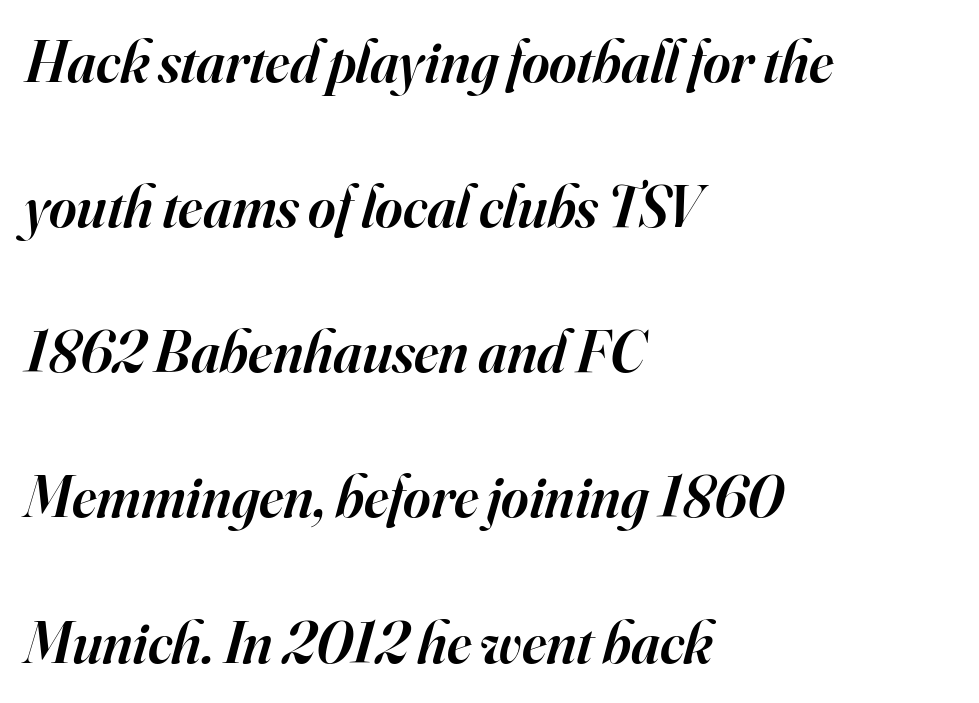
Leading is clearly above the norm, producing a sparse column. This is oblique type, the kind used for emphasis or titles. A bit beefed up — I'd call it semibold rather than bold. Tracking value appears to be zero — textbook default spacing.
